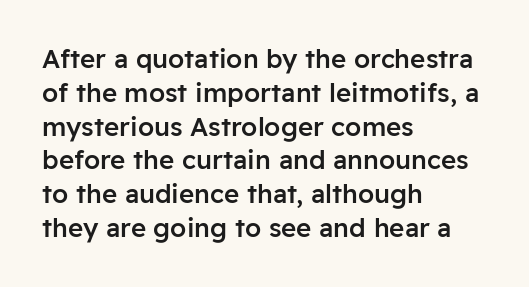
Q: Is the text bold? A: Semi-bold.
Q: Is the text italic (slanted)? A: No, it is upright.
Q: Is the text underlined? A: No.
Q: How is the paragraph aligned? A: Left-aligned.
Q: Is the spacing between letters normal or unusually wide? A: Normal.
Q: Is the spacing between lines tight, normal or loose? A: Normal.
